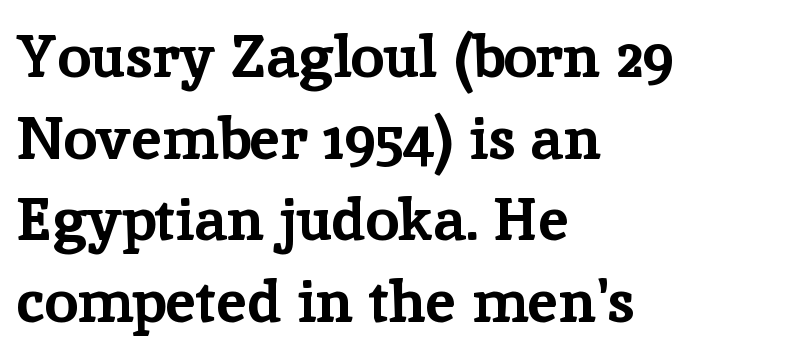
This rendering leaves character spacing at its baseline value. Proportional: the letters do not fall into vertical columns. The space between consecutive lines is moderate. Old-style or modern, the face here clearly has serifs. These lines stack with their left ends in a neat column.
